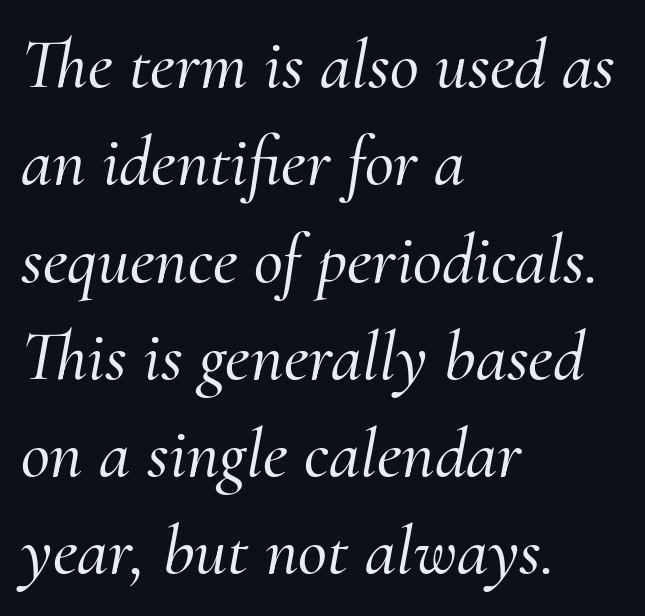
Q: Is the text italic (slanted)? A: Yes, it leans right by about 10 degrees.
Q: Is the typeface a serif or a sans-serif typeface? A: Serif.
Q: Is the text underlined? A: No.
Q: How is the paragraph aligned? A: Left-aligned.
Q: Is the spacing between letters normal or unusually wide? A: Normal.
Q: Is the spacing between lines tight, normal or loose? A: Normal.
Q: Width (condensed, normal, or wide)? A: Normal.
Q: Stroke contrast? A: Medium.
Q: x-height? A: Small.
Q: Monospaced? A: No.
